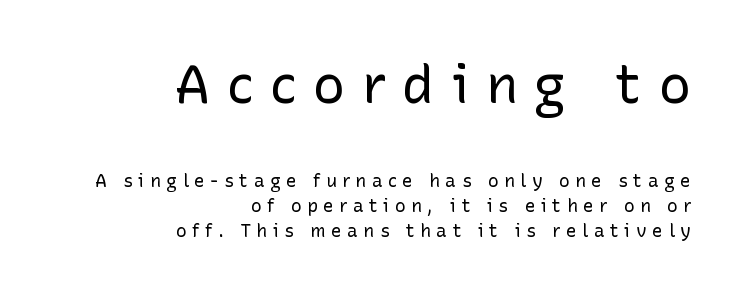
Q: Is the text bold? A: No.
Q: Is the text italic (slanted)? A: No, it is upright.
Q: Is the typeface a serif or a sans-serif typeface? A: Sans-serif.
Q: Is the text underlined? A: No.
Q: How is the paragraph aligned? A: Right-aligned.
Q: Is the spacing between letters normal or unusually wide? A: Unusually wide.
Q: Is the spacing between lines tight, normal or loose? A: Normal.
Q: Which block of text is set in a larger size, the first (top) or the second (bottom)? A: The first (top) one.
Q: Width (condensed, normal, or wide)? A: Normal.
Q: Stroke contrast? A: Low.
Q: x-height? A: Medium.
Q: Monospaced? A: No.
